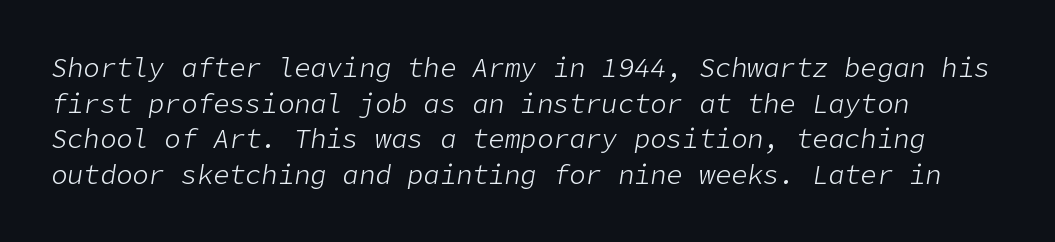
{"italic": "yes", "lean": "right", "slant_degrees": 9, "bold": "no", "underline": "no", "align": "left", "line_spacing": "normal", "line_spacing_ratio": 1.32, "letter_spacing": "normal", "letter_spacing_em": 0.0, "glyph_px": 27}
